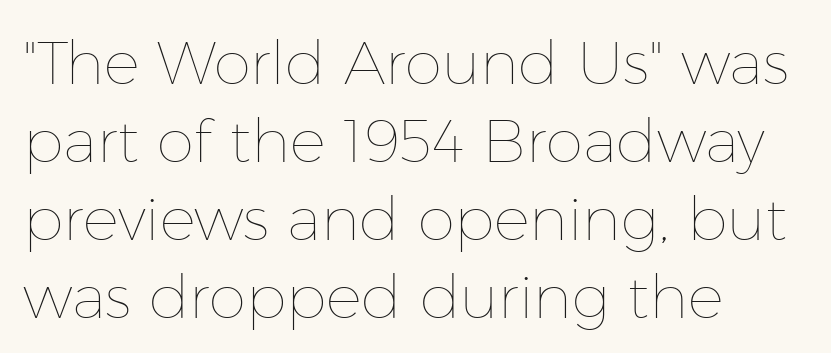
The image shows 60 px thin type, upright; set left-aligned, normal line spacing (1.3x), normal letter spacing, not underlined; low stroke contrast and a medium x-height.
